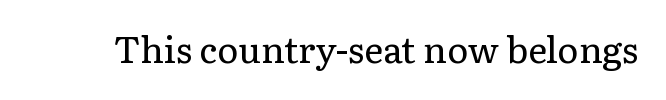
Q: Is the text bold? A: No.
Q: Is the text italic (slanted)? A: No, it is upright.
Q: Is the typeface a serif or a sans-serif typeface? A: Serif.
Q: Is the text underlined? A: No.
Q: Is the spacing between letters normal or unusually wide? A: Normal.
Q: Width (condensed, normal, or wide)? A: Normal.
Q: Stroke contrast? A: Low.
Q: x-height? A: Medium.
Q: Monospaced? A: No.
